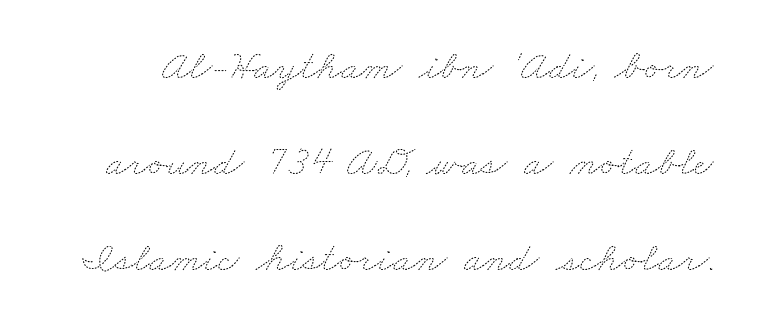
Q: Is the text bold? A: No.
Q: Is the text underlined? A: No.
Q: Is the spacing between letters normal or unusually wide? A: Normal.
Q: Is the spacing between lines tight, normal or loose? A: Loose.
Q: Width (condensed, normal, or wide)? A: Wide.
Q: Stroke contrast? A: Medium.
Q: x-height? A: Small.
Q: Monospaced? A: No.
